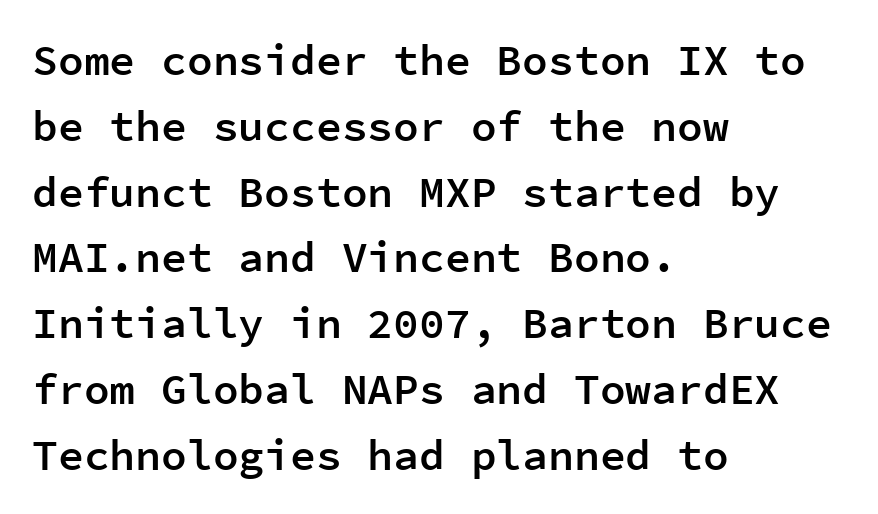
Q: Is the text bold? A: Semi-bold.
Q: Is the text italic (slanted)? A: No, it is upright.
Q: Is the typeface a serif or a sans-serif typeface? A: Sans-serif.
Q: Is the text underlined? A: No.
Q: How is the paragraph aligned? A: Left-aligned.
Q: Is the spacing between letters normal or unusually wide? A: Normal.
Q: Is the spacing between lines tight, normal or loose? A: Normal.
Q: Width (condensed, normal, or wide)? A: Normal.
Q: Stroke contrast? A: Low.
Q: x-height? A: Medium.
Q: Monospaced? A: Yes.
